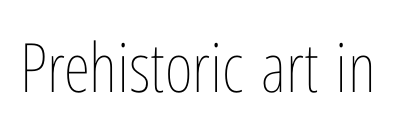
{"italic": "no", "bold": "no", "weight": "thin", "width": "condensed", "stroke_contrast": "low", "x_height": "medium", "monospaced": "no", "underline": "no", "letter_spacing": "normal", "letter_spacing_em": 0.0, "glyph_px": 68}
